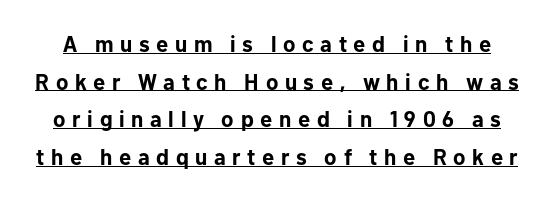
Emphasis by weight is at full strength: bold. The rendering inserts visible extra space after every character. It's the straight-up-and-down kind of type. Underlined type.
